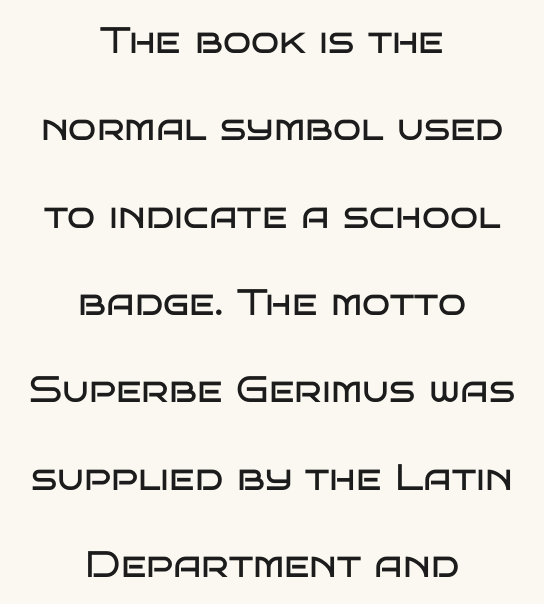
Between one letter and the next there's only the usual sliver of space. The weight would be labelled regular, book, light, or lighter still. Loosely led — the rows are spread out. This rendering uses center alignment, leaving both contours irregular but symmetric. Designer's note — italics off, roman on.
